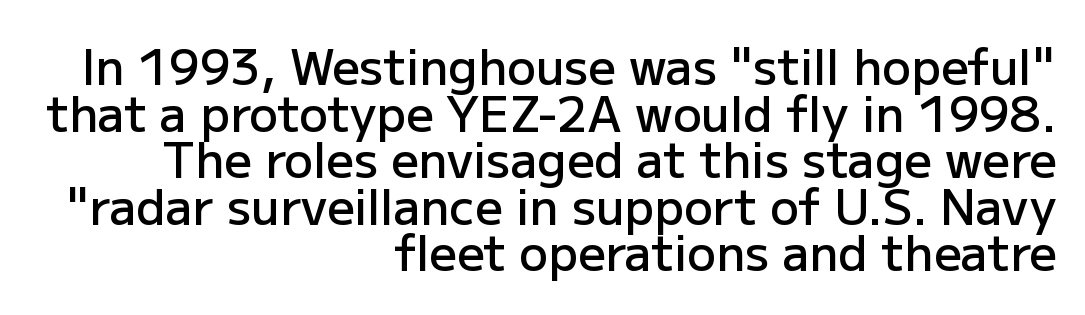
{"serif": "no", "italic": "no", "bold": "semi", "weight": "semibold", "width": "normal", "stroke_contrast": "low", "x_height": "medium", "monospaced": "no", "underline": "no", "align": "right", "line_spacing": "tight", "line_spacing_ratio": 0.97, "letter_spacing": "normal", "letter_spacing_em": 0.0, "glyph_px": 48}
